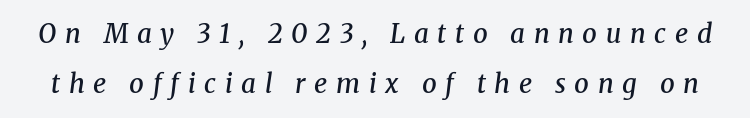
Q: Is the text bold? A: Semi-bold.
Q: Is the text italic (slanted)? A: Yes, it leans right by about 8 degrees.
Q: Is the text underlined? A: No.
Q: Is the spacing between letters normal or unusually wide? A: Unusually wide.
Q: Is the spacing between lines tight, normal or loose? A: Loose.
